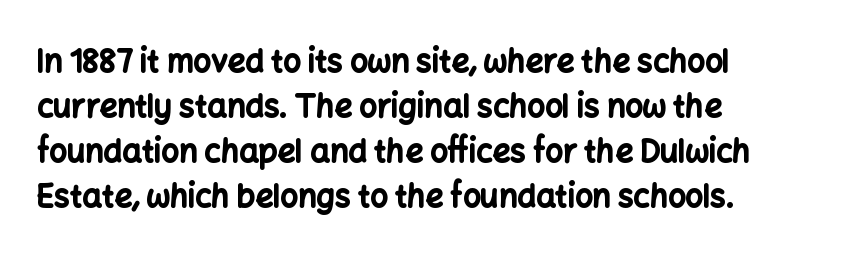
Plain, unruled lines of type. Honestly, the row spacing looks completely unremarkable. Heavy, bold letterforms. No italicization has been applied; the sample stays upright. The face used here is proportionally spaced, like ordinary book or web type. The gaps between neighbouring characters are ordinary and unremarkable.
